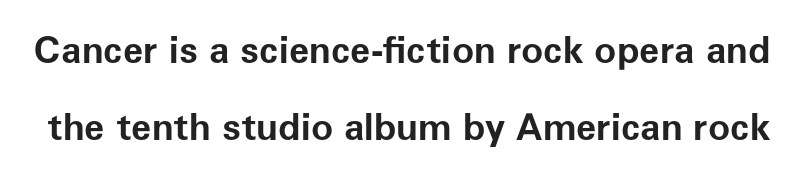
Q: Is the text bold? A: Yes.
Q: Is the text italic (slanted)? A: No, it is upright.
Q: Is the typeface a serif or a sans-serif typeface? A: Sans-serif.
Q: Is the text underlined? A: No.
Q: Is the spacing between letters normal or unusually wide? A: Normal.
Q: Is the spacing between lines tight, normal or loose? A: Loose.
Q: Width (condensed, normal, or wide)? A: Normal.
Q: Stroke contrast? A: Low.
Q: x-height? A: Medium.
Q: Monospaced? A: No.
